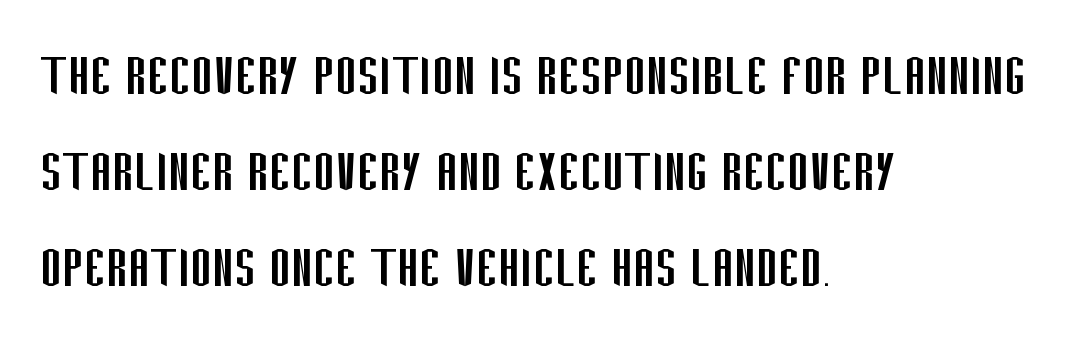
{"serif": "no", "italic": "no", "bold": "no", "weight": "regular", "width": "condensed", "stroke_contrast": "low", "x_height": "large", "monospaced": "no", "underline": "no", "align": "left", "line_spacing": "normal", "line_spacing_ratio": 1.48, "letter_spacing": "normal", "letter_spacing_em": 0.0, "glyph_px": 65}
